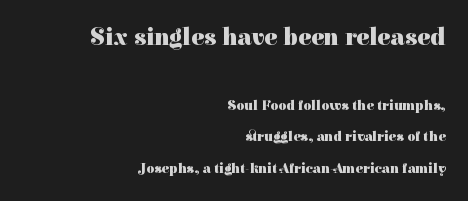
Q: Is the text bold? A: Yes.
Q: Is the text italic (slanted)? A: No, it is upright.
Q: Is the text underlined? A: No.
Q: How is the paragraph aligned? A: Right-aligned.
Q: Is the spacing between letters normal or unusually wide? A: Normal.
Q: Is the spacing between lines tight, normal or loose? A: Loose.
Q: Which block of text is set in a larger size, the first (top) or the second (bottom)? A: The first (top) one.
